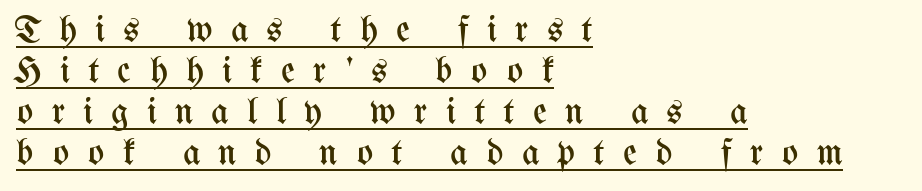
The image shows 38 px regular-weight, condensed type, upright; set left-aligned, tight line spacing (1.08x), unusually wide letter spacing (+0.48 em), underlined; medium stroke contrast and a medium x-height.
